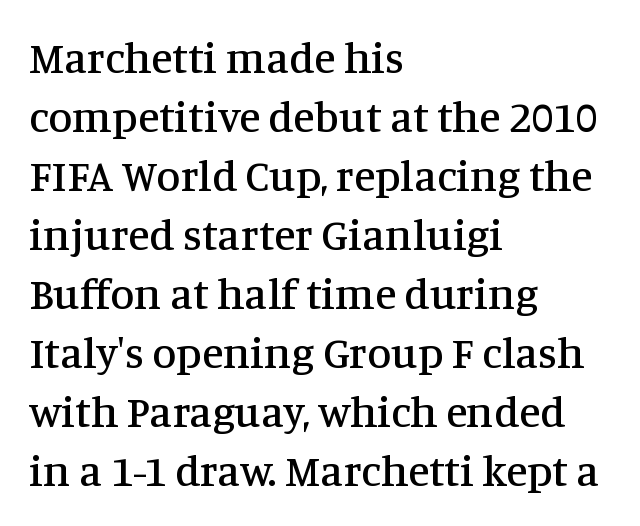
The image shows 44 px serif type, upright; set left-aligned, normal line spacing (1.34x), normal letter spacing, not underlined; medium stroke contrast and a large x-height.
